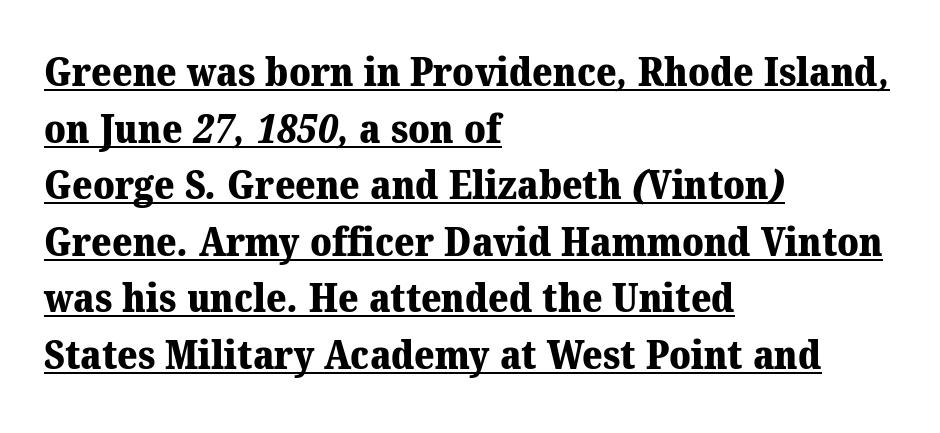
Q: Is the text bold? A: Yes.
Q: Is the typeface a serif or a sans-serif typeface? A: Serif.
Q: Is the text underlined? A: Yes.
Q: How is the paragraph aligned? A: Left-aligned.
Q: Is the spacing between letters normal or unusually wide? A: Normal.
Q: Is the spacing between lines tight, normal or loose? A: Normal.
Q: Width (condensed, normal, or wide)? A: Normal.
Q: Stroke contrast? A: Medium.
Q: x-height? A: Medium.
Q: Monospaced? A: No.
